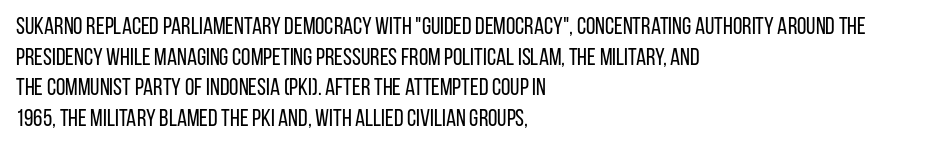
Q: Is the text bold? A: No.
Q: Is the text italic (slanted)? A: No, it is upright.
Q: Is the text underlined? A: No.
Q: How is the paragraph aligned? A: Left-aligned.
Q: Is the spacing between letters normal or unusually wide? A: Normal.
Q: Is the spacing between lines tight, normal or loose? A: Normal.
